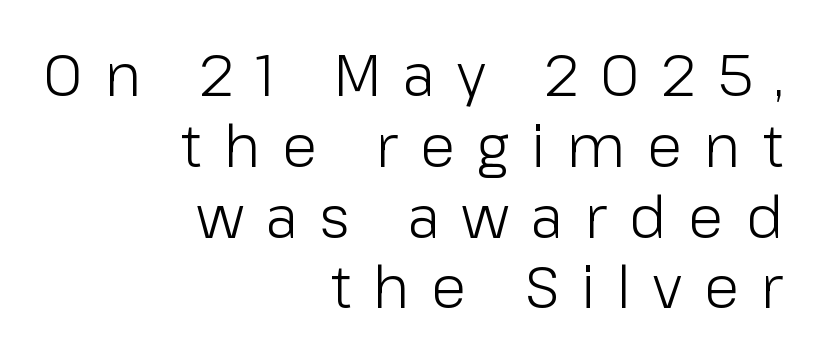
Q: Is the text bold? A: No.
Q: Is the text italic (slanted)? A: No, it is upright.
Q: Is the typeface a serif or a sans-serif typeface? A: Sans-serif.
Q: Is the text underlined? A: No.
Q: How is the paragraph aligned? A: Right-aligned.
Q: Is the spacing between letters normal or unusually wide? A: Unusually wide.
Q: Width (condensed, normal, or wide)? A: Normal.
Q: Stroke contrast? A: Low.
Q: x-height? A: Medium.
Q: Monospaced? A: No.
